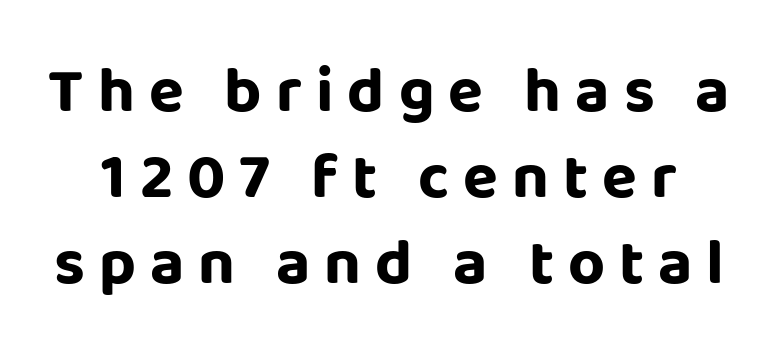
{"serif": "no", "italic": "no", "bold": "yes", "weight": "bold", "width": "normal", "stroke_contrast": "low", "x_height": "large", "monospaced": "no", "underline": "no", "line_spacing": "normal", "line_spacing_ratio": 1.34, "letter_spacing": "wide", "letter_spacing_em": 0.22, "glyph_px": 64}
